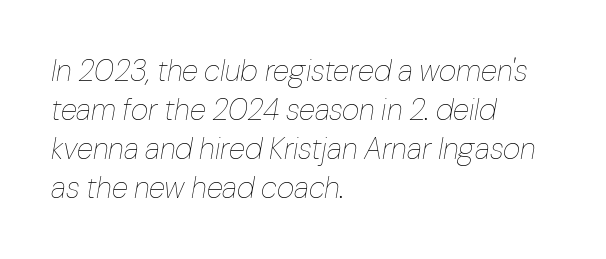
Q: Is the text bold? A: No.
Q: Is the text italic (slanted)? A: Yes, it leans right by about 10 degrees.
Q: Is the text underlined? A: No.
Q: How is the paragraph aligned? A: Left-aligned.
Q: Is the spacing between letters normal or unusually wide? A: Normal.
Q: Is the spacing between lines tight, normal or loose? A: Normal.
Q: Width (condensed, normal, or wide)? A: Normal.
Q: Stroke contrast? A: Low.
Q: x-height? A: Medium.
Q: Monospaced? A: No.
